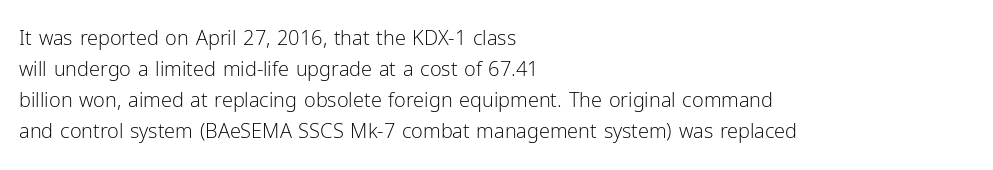
The face looks like a standard text weight, possibly lighter. The type is set solid horizontally, with unmodified tracking. The lettering stays uniformly vertical, giving the passage a roman look. Leading: standard. Casual observation: everything's shoved over to the left.
